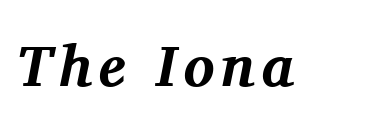
The image shows 58 px bold serif type, italic (leaning right); set not underlined; medium stroke contrast and a medium x-height.
